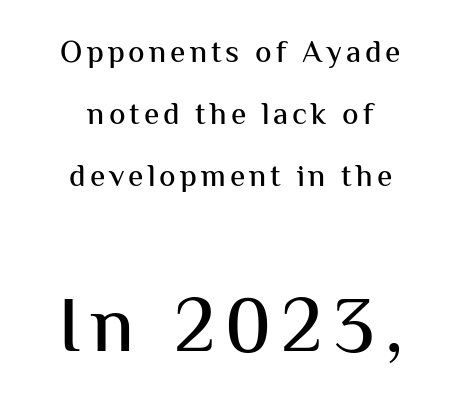
Q: Is the text italic (slanted)? A: No, it is upright.
Q: Is the typeface a serif or a sans-serif typeface? A: Sans-serif.
Q: Is the text underlined? A: No.
Q: How is the paragraph aligned? A: Centered.
Q: Is the spacing between lines tight, normal or loose? A: Loose.
Q: Which block of text is set in a larger size, the first (top) or the second (bottom)? A: The second (bottom) one.
Q: Width (condensed, normal, or wide)? A: Normal.
Q: Stroke contrast? A: Medium.
Q: x-height? A: Medium.
Q: Monospaced? A: No.
